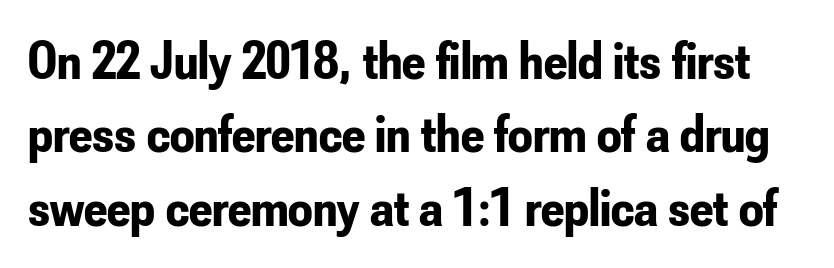
{"serif": "no", "italic": "no", "bold": "yes", "weight": "bold", "width": "condensed", "stroke_contrast": "low", "x_height": "small", "monospaced": "no", "underline": "no", "line_spacing": "normal", "line_spacing_ratio": 1.36, "letter_spacing": "normal", "letter_spacing_em": 0.0, "glyph_px": 54}
